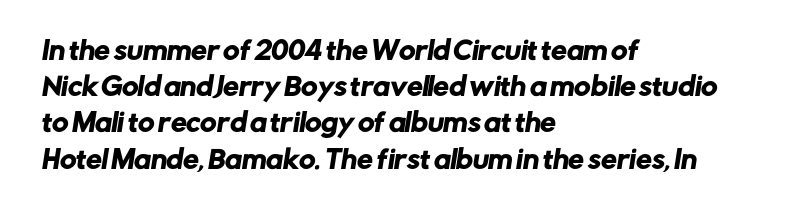
The image shows 25 px text type; set left-aligned, normal line spacing (1.45x), normal letter spacing, not underlined.
